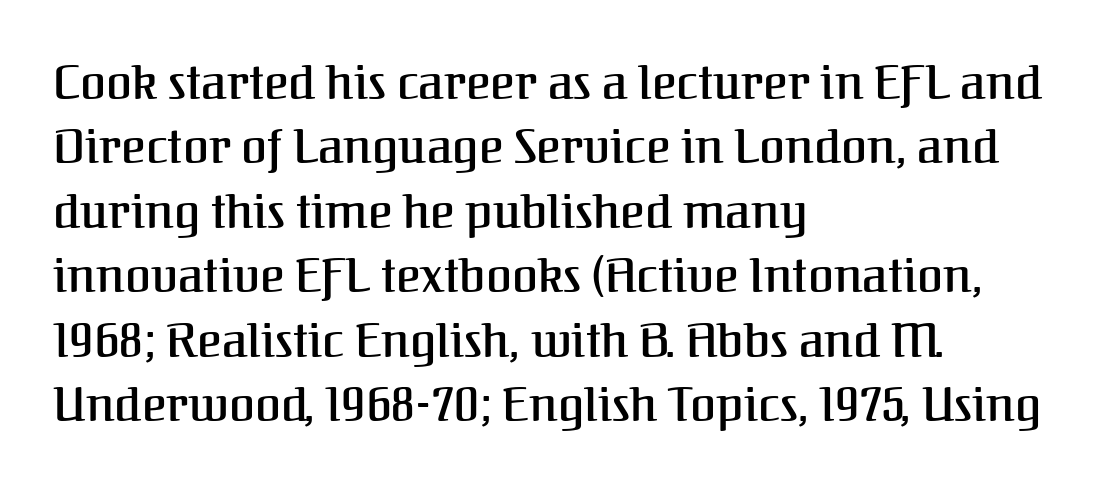
Where is the straight margin? On the left. These lines keep a tight, regular rhythm from letter to letter. Italic? Not at all — the glyphs are vertical. The type family on display is of the serif kind. Any mark beneath the type? The region is blank. If you measured baseline to baseline, you'd find a middling distance.
